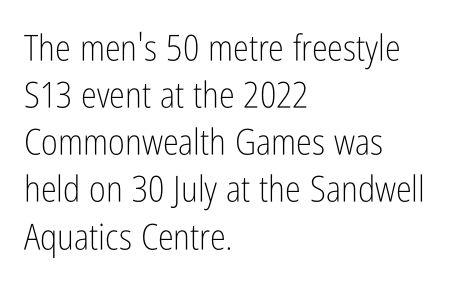
Q: Is the text bold? A: No.
Q: Is the text italic (slanted)? A: No, it is upright.
Q: Is the typeface a serif or a sans-serif typeface? A: Sans-serif.
Q: Is the text underlined? A: No.
Q: How is the paragraph aligned? A: Left-aligned.
Q: Is the spacing between letters normal or unusually wide? A: Normal.
Q: Is the spacing between lines tight, normal or loose? A: Normal.
Q: Width (condensed, normal, or wide)? A: Condensed.
Q: Stroke contrast? A: Low.
Q: x-height? A: Medium.
Q: Monospaced? A: No.
